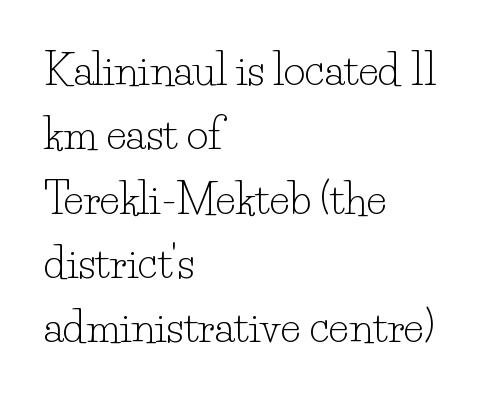
Every character sits straight up, as roman type does. Regarding leading, the lines here are spaced in the standard way. Layout note: lines flush left. Nothing unusual about the tracking: characters are spaced as the font intends. Summary of weight: not heavy and not bold.
